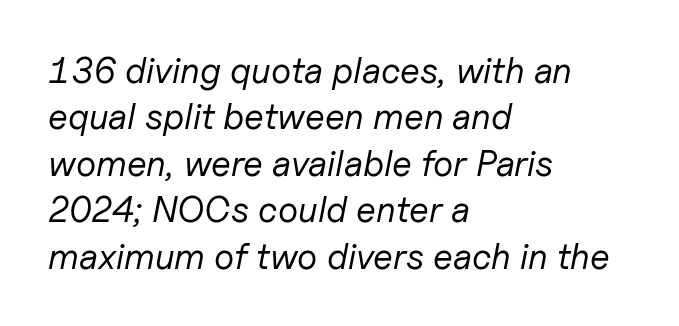
Q: Is the text bold? A: No.
Q: Is the text italic (slanted)? A: Yes, it leans right by about 11 degrees.
Q: Is the text underlined? A: No.
Q: How is the paragraph aligned? A: Left-aligned.
Q: Is the spacing between letters normal or unusually wide? A: Normal.
Q: Is the spacing between lines tight, normal or loose? A: Normal.
Q: Width (condensed, normal, or wide)? A: Normal.
Q: Stroke contrast? A: Low.
Q: x-height? A: Medium.
Q: Monospaced? A: No.
